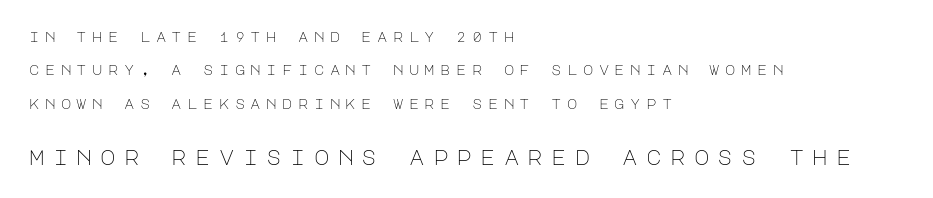
Q: Is the text bold? A: No.
Q: Is the text italic (slanted)? A: No, it is upright.
Q: Is the text underlined? A: No.
Q: How is the paragraph aligned? A: Left-aligned.
Q: Is the spacing between letters normal or unusually wide? A: Unusually wide.
Q: Is the spacing between lines tight, normal or loose? A: Loose.
Q: Which block of text is set in a larger size, the first (top) or the second (bottom)? A: The second (bottom) one.
